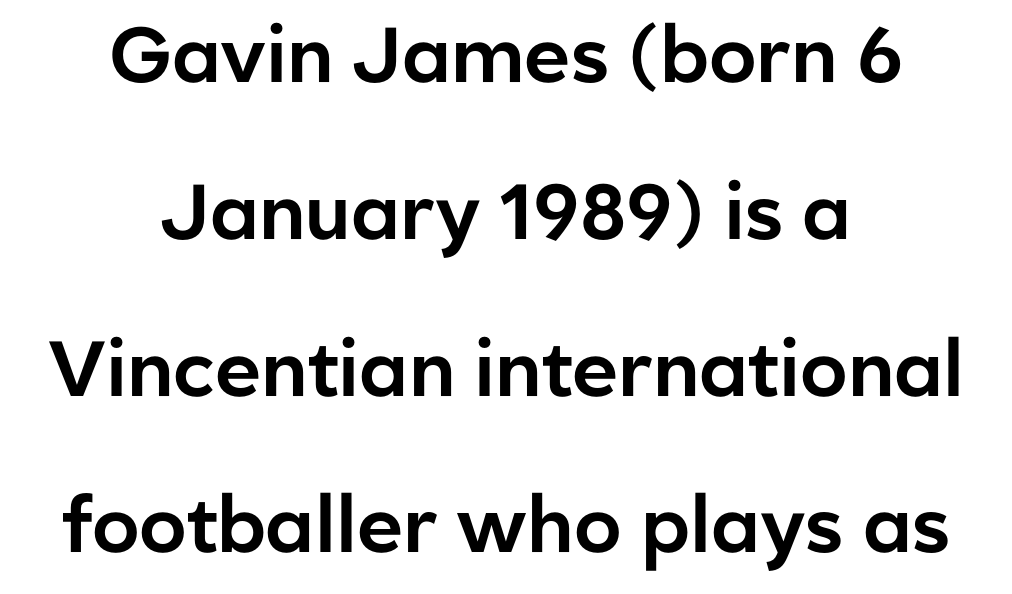
{"serif": "no", "italic": "no", "width": "normal", "stroke_contrast": "low", "x_height": "medium", "monospaced": "no", "underline": "no", "align": "center", "line_spacing": "loose", "line_spacing_ratio": 2.01, "letter_spacing": "normal", "letter_spacing_em": 0.0, "glyph_px": 78}
